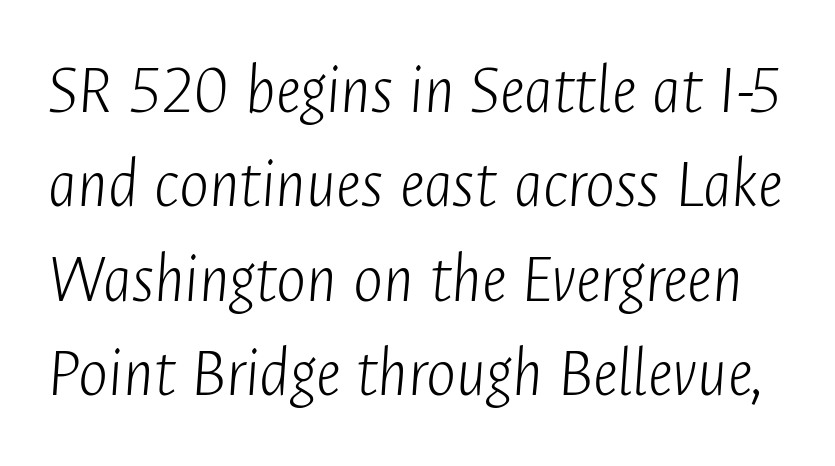
The rendering keeps characters at their native spacing. The rendering uses natural spacing where letterforms have individual widths. The passage shown is not bold in any degree. If you drew a line through each stem, it would be angled. Anything drawn beneath the words? Only blank space.
